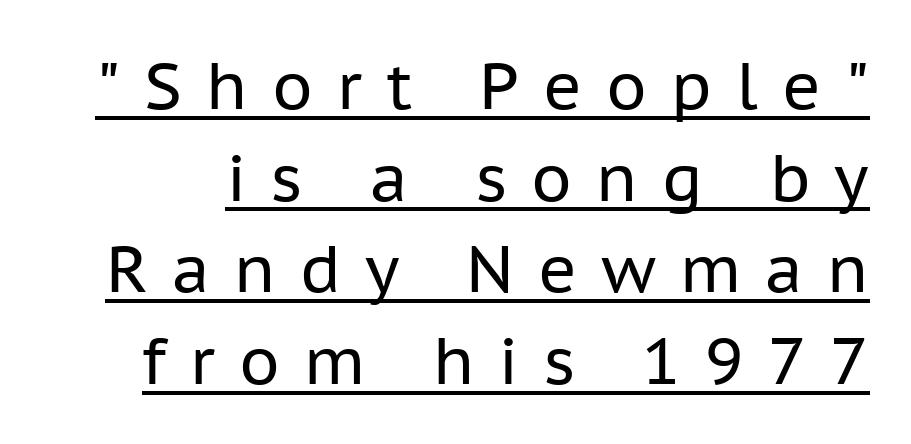
Q: Is the text bold? A: No.
Q: Is the text italic (slanted)? A: No, it is upright.
Q: Is the typeface a serif or a sans-serif typeface? A: Sans-serif.
Q: Is the text underlined? A: Yes.
Q: Is the spacing between letters normal or unusually wide? A: Unusually wide.
Q: Is the spacing between lines tight, normal or loose? A: Normal.
Q: Width (condensed, normal, or wide)? A: Normal.
Q: Stroke contrast? A: Low.
Q: x-height? A: Medium.
Q: Monospaced? A: No.
